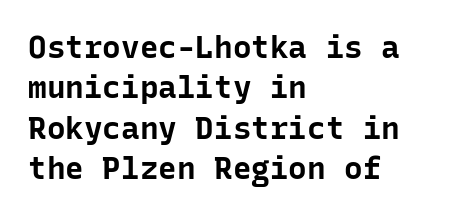
Q: Is the text bold? A: Yes.
Q: Is the text italic (slanted)? A: No, it is upright.
Q: Is the typeface a serif or a sans-serif typeface? A: Sans-serif.
Q: Is the text underlined? A: No.
Q: How is the paragraph aligned? A: Left-aligned.
Q: Is the spacing between letters normal or unusually wide? A: Normal.
Q: Is the spacing between lines tight, normal or loose? A: Normal.
Q: Width (condensed, normal, or wide)? A: Normal.
Q: Stroke contrast? A: Low.
Q: x-height? A: Medium.
Q: Monospaced? A: Yes.
